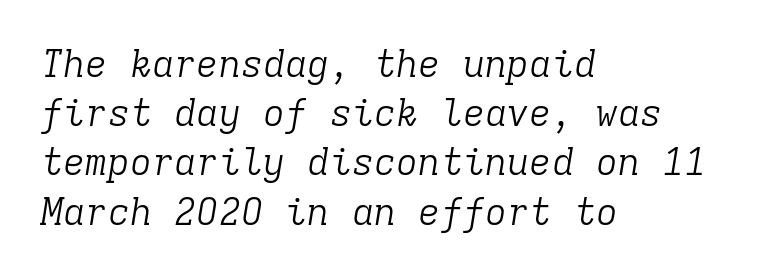
The image shows 37 px light serif type, italic (leaning right), monospaced; set left-aligned, normal line spacing (1.33x), normal letter spacing, not underlined; low stroke contrast and a medium x-height.
